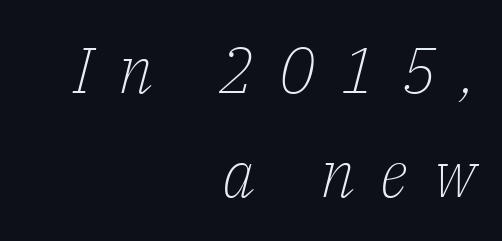
Stems here are at most as thick as an everyday book face. The type is letterspaced generously, with wide tracking. Horizontal bands of white between lines are of average thickness. Proportional: the letters do not fall into vertical columns. Font category for this specimen: serif. It's the slanting kind of type.
